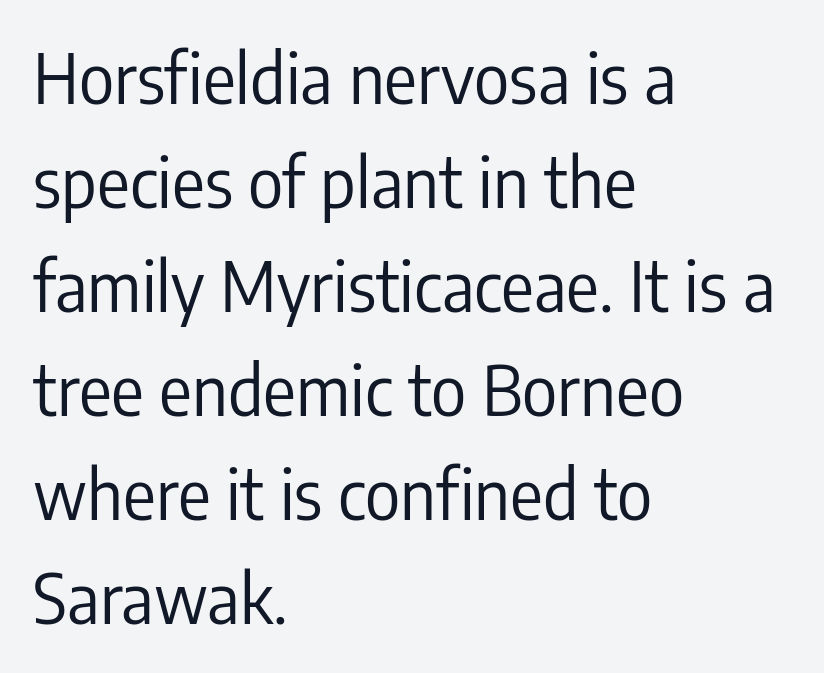
{"serif": "no", "italic": "no", "bold": "no", "weight": "regular", "width": "condensed", "stroke_contrast": "low", "x_height": "medium", "monospaced": "no", "underline": "no", "align": "left", "line_spacing": "normal", "line_spacing_ratio": 1.53, "letter_spacing": "normal", "letter_spacing_em": 0.0, "glyph_px": 68}
